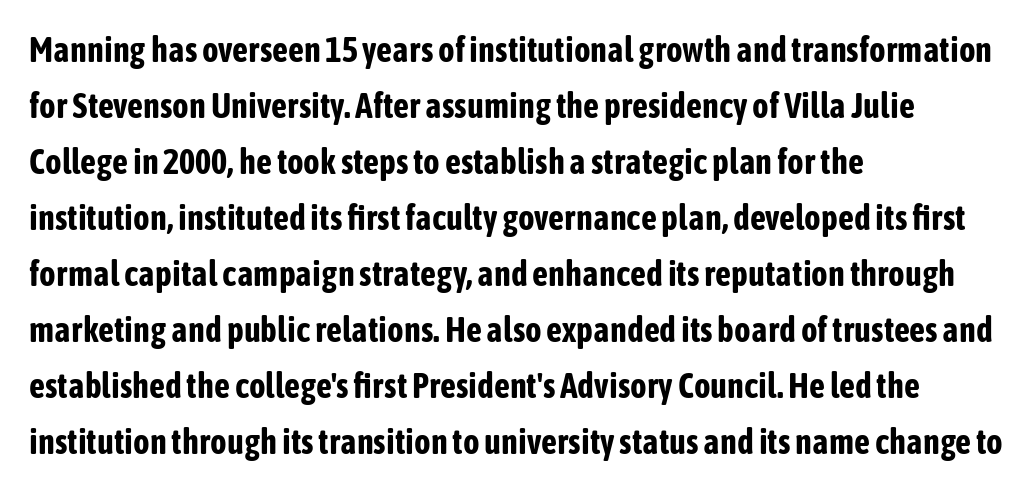
The typesetting leans heavy: a genuine bold. Grotesque or geometric, the face here clearly has no serifs. The type is set solid horizontally, with unmodified tracking. Notice how the stems are strictly vertical — no italics here. Baseline-to-baseline distance is the conventional proportion of letter height.
